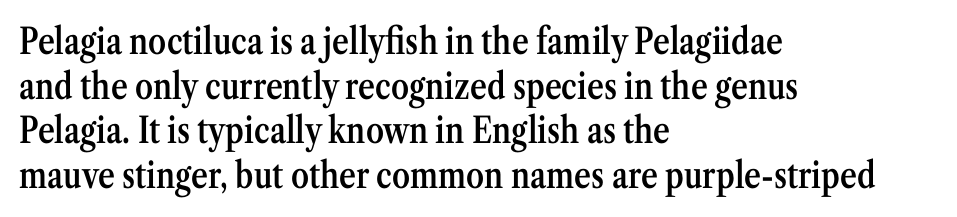
{"serif": "yes", "italic": "no", "bold": "semi", "weight": "semibold", "width": "condensed", "stroke_contrast": "medium", "x_height": "medium", "monospaced": "no", "underline": "no", "align": "left", "line_spacing_ratio": 1.24, "letter_spacing": "normal", "letter_spacing_em": 0.0, "glyph_px": 36}
